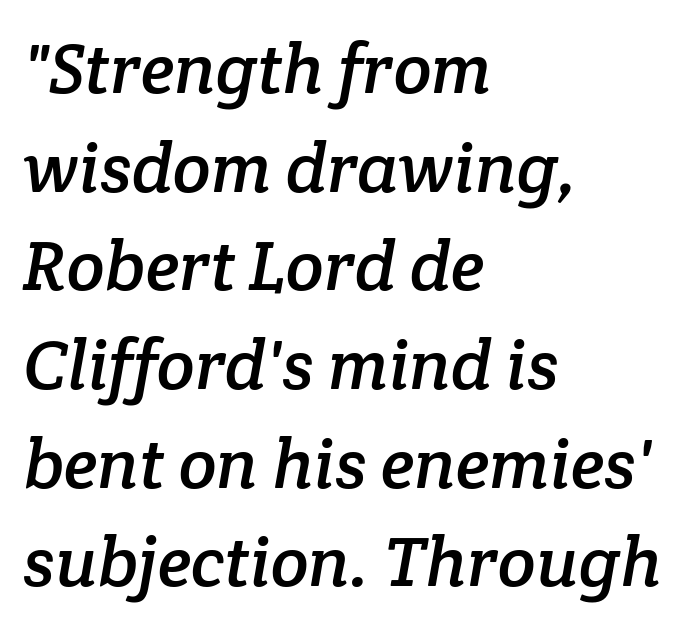
Q: Is the typeface a serif or a sans-serif typeface? A: Serif.
Q: Is the text underlined? A: No.
Q: How is the paragraph aligned? A: Left-aligned.
Q: Is the spacing between letters normal or unusually wide? A: Normal.
Q: Is the spacing between lines tight, normal or loose? A: Normal.
Q: Width (condensed, normal, or wide)? A: Normal.
Q: Stroke contrast? A: Low.
Q: x-height? A: Medium.
Q: Monospaced? A: No.
